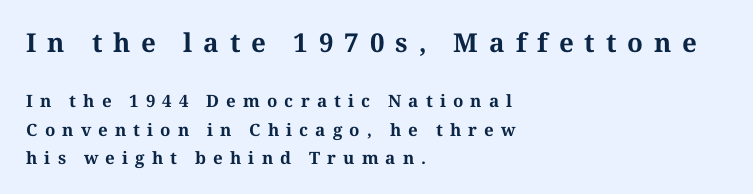
Q: Is the text bold? A: Yes.
Q: Is the text italic (slanted)? A: No, it is upright.
Q: Is the text underlined? A: No.
Q: How is the paragraph aligned? A: Left-aligned.
Q: Is the spacing between letters normal or unusually wide? A: Unusually wide.
Q: Is the spacing between lines tight, normal or loose? A: Normal.
Q: Which block of text is set in a larger size, the first (top) or the second (bottom)? A: The first (top) one.
